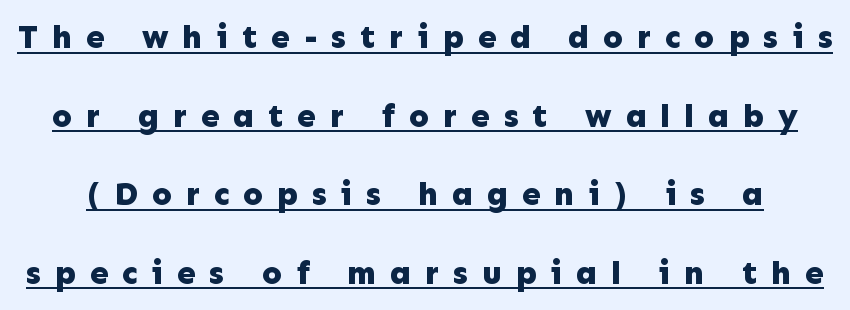
Q: Is the text bold? A: Yes.
Q: Is the text italic (slanted)? A: No, it is upright.
Q: Is the typeface a serif or a sans-serif typeface? A: Sans-serif.
Q: Is the text underlined? A: Yes.
Q: Is the spacing between letters normal or unusually wide? A: Unusually wide.
Q: Is the spacing between lines tight, normal or loose? A: Loose.
Q: Width (condensed, normal, or wide)? A: Normal.
Q: Stroke contrast? A: Low.
Q: x-height? A: Medium.
Q: Monospaced? A: No.
